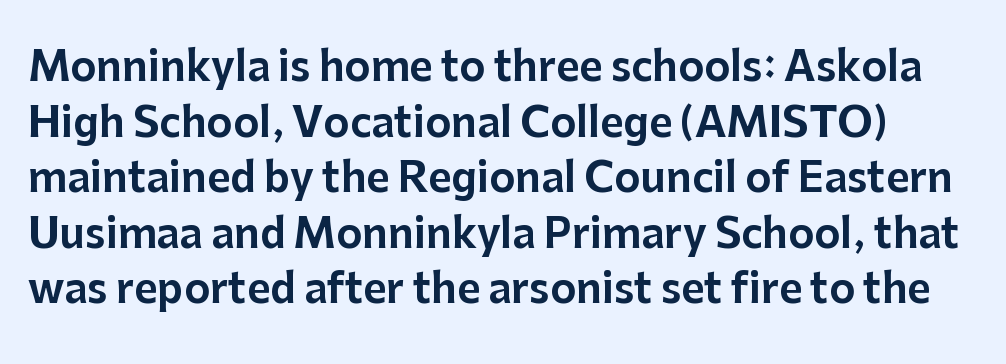
Each new line begins a customary step beneath the previous one. To sum up the face: it is a sans, with no serifs. Unmarked baselines from the first word to the last. There is no visible air inserted between adjacent glyphs.
